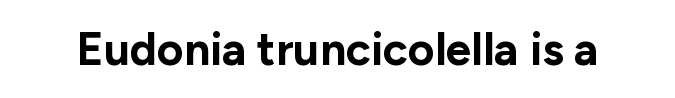
{"serif": "no", "italic": "no", "bold": "yes", "weight": "bold", "width": "normal", "stroke_contrast": "low", "x_height": "medium", "monospaced": "no", "underline": "no", "letter_spacing": "normal", "letter_spacing_em": 0.0, "glyph_px": 46}
